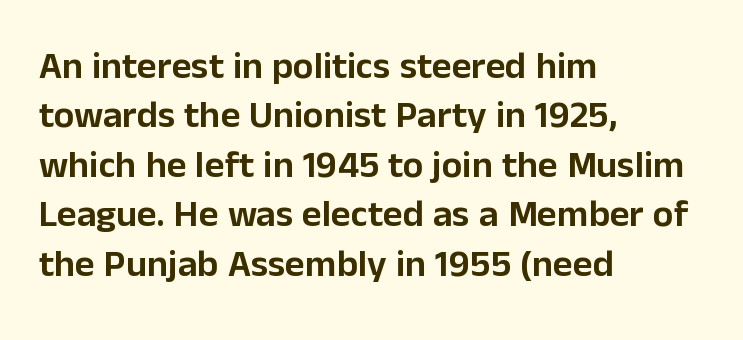
{"serif": "no", "italic": "no", "width": "normal", "stroke_contrast": "low", "x_height": "medium", "monospaced": "no", "underline": "no", "align": "left", "line_spacing": "normal", "line_spacing_ratio": 1.3, "letter_spacing": "normal", "letter_spacing_em": 0.0, "glyph_px": 38}
